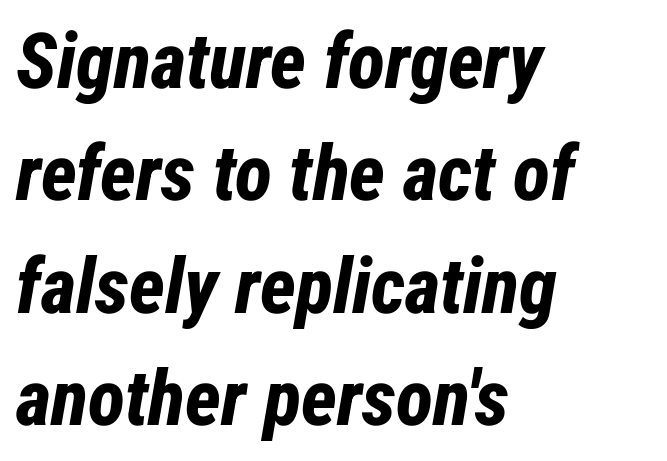
{"italic": "yes", "lean": "right", "slant_degrees": 12, "bold": "yes", "weight": "bold", "width": "condensed", "stroke_contrast": "low", "x_height": "medium", "monospaced": "no", "underline": "no", "align": "left", "line_spacing": "normal", "line_spacing_ratio": 1.46, "letter_spacing": "normal", "letter_spacing_em": 0.0, "glyph_px": 77}
